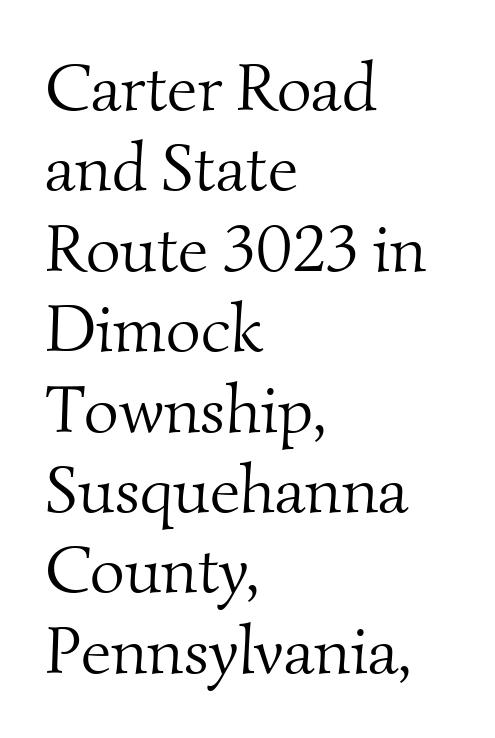
Q: Is the text bold? A: No.
Q: Is the typeface a serif or a sans-serif typeface? A: Serif.
Q: Is the text underlined? A: No.
Q: How is the paragraph aligned? A: Left-aligned.
Q: Is the spacing between letters normal or unusually wide? A: Normal.
Q: Width (condensed, normal, or wide)? A: Normal.
Q: Stroke contrast? A: Medium.
Q: x-height? A: Small.
Q: Monospaced? A: No.
